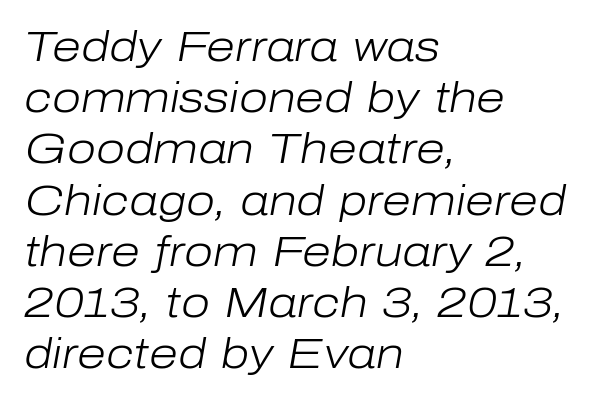
Q: Is the text bold? A: No.
Q: Is the text italic (slanted)? A: Yes, it leans right by about 10 degrees.
Q: Is the text underlined? A: No.
Q: How is the paragraph aligned? A: Left-aligned.
Q: Is the spacing between letters normal or unusually wide? A: Normal.
Q: Width (condensed, normal, or wide)? A: Normal.
Q: Stroke contrast? A: Low.
Q: x-height? A: Medium.
Q: Monospaced? A: No.
